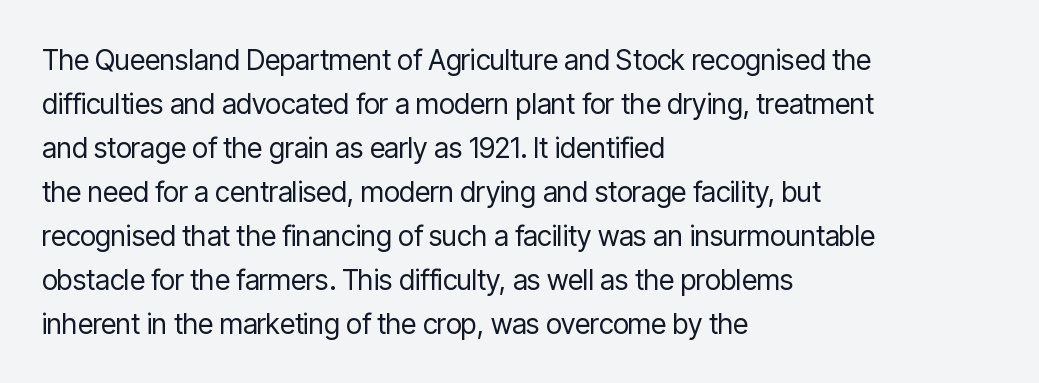
Q: Is the text bold? A: No.
Q: Is the text italic (slanted)? A: No, it is upright.
Q: Is the typeface a serif or a sans-serif typeface? A: Sans-serif.
Q: Is the text underlined? A: No.
Q: How is the paragraph aligned? A: Left-aligned.
Q: Is the spacing between letters normal or unusually wide? A: Normal.
Q: Is the spacing between lines tight, normal or loose? A: Normal.
Q: Width (condensed, normal, or wide)? A: Condensed.
Q: Stroke contrast? A: Low.
Q: x-height? A: Medium.
Q: Monospaced? A: No.
